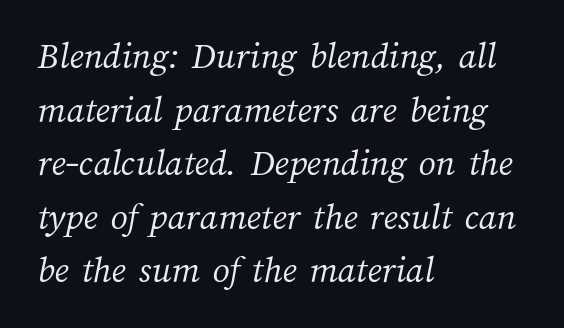
Q: Is the text bold? A: No.
Q: Is the text underlined? A: No.
Q: How is the paragraph aligned? A: Left-aligned.
Q: Is the spacing between letters normal or unusually wide? A: Normal.
Q: Is the spacing between lines tight, normal or loose? A: Normal.
Q: Width (condensed, normal, or wide)? A: Normal.
Q: Stroke contrast? A: Medium.
Q: x-height? A: Medium.
Q: Monospaced? A: No.
